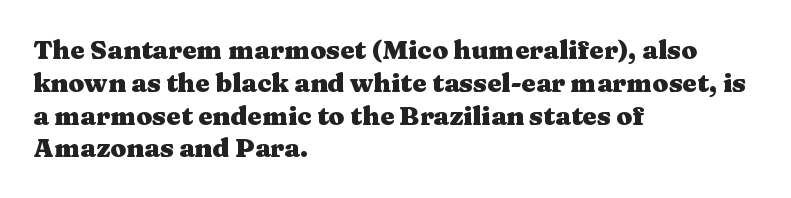
{"italic": "no", "bold": "yes", "underline": "no", "align": "left", "line_spacing": "normal", "line_spacing_ratio": 1.26, "letter_spacing": "normal", "letter_spacing_em": 0.0, "glyph_px": 26}
